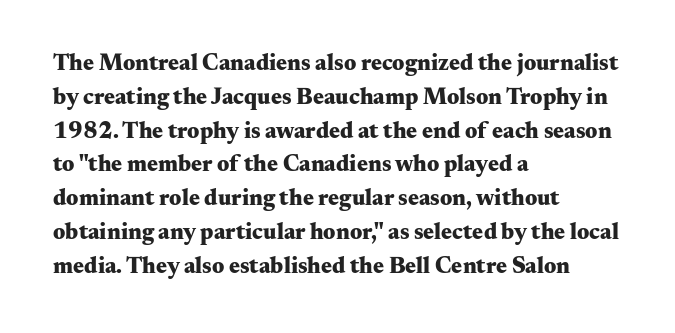
Q: Is the text bold? A: Yes.
Q: Is the text italic (slanted)? A: No, it is upright.
Q: Is the text underlined? A: No.
Q: How is the paragraph aligned? A: Left-aligned.
Q: Is the spacing between letters normal or unusually wide? A: Normal.
Q: Is the spacing between lines tight, normal or loose? A: Normal.
